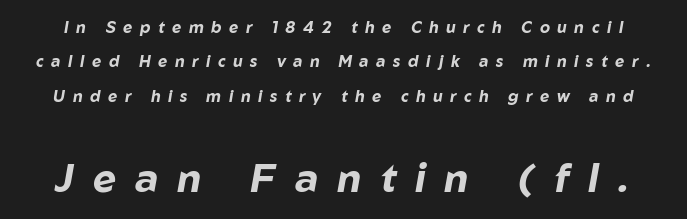
{"italic": "yes", "lean": "right", "slant_degrees": 10, "bold": "yes", "weight": "bold", "width": "normal", "stroke_contrast": "low", "x_height": "medium", "monospaced": "no", "underline": "no", "line_spacing": "loose", "line_spacing_ratio": 2.15, "letter_spacing": "wide", "letter_spacing_em": 0.47, "larger_block": "second", "size_ratio": 2.5, "glyph_px": 40}
